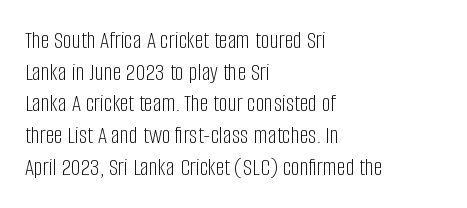
{"italic": "no", "bold": "no", "underline": "no", "align": "left", "line_spacing": "normal", "line_spacing_ratio": 1.27, "letter_spacing": "normal", "letter_spacing_em": 0.0, "glyph_px": 25}
